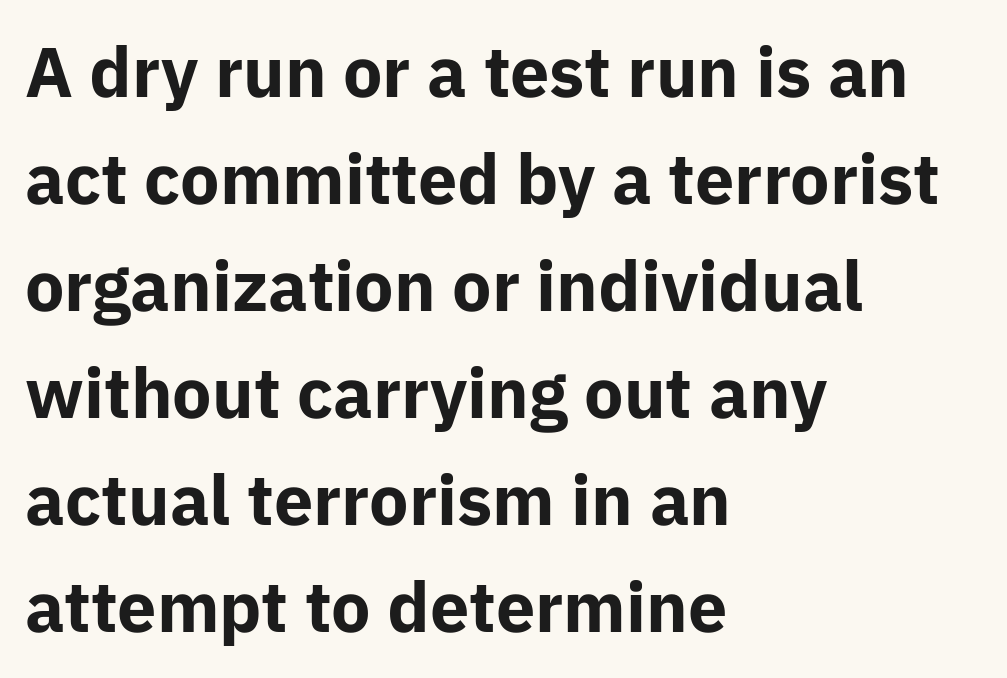
Line starts are locked; line ends wander. Here the designer chose a conventional face with non-uniform glyph widths. Honestly, the letter spacing is just normal — you wouldn't notice it. This is sans-serif lettering, the kind often seen on screens and signage. These lines sit exactly where default settings would place them.
